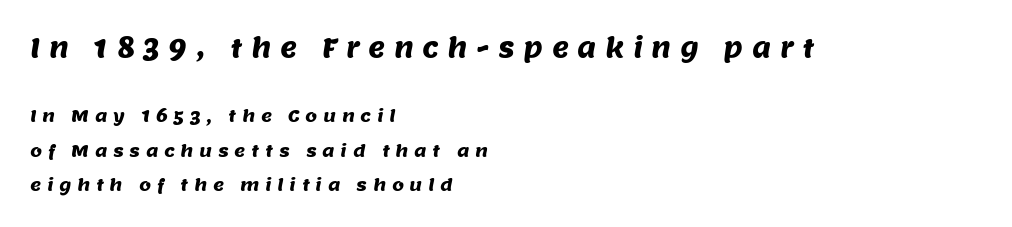
{"underline": "no", "align": "left", "line_spacing": "loose", "line_spacing_ratio": 2.04, "letter_spacing": "wide", "letter_spacing_em": 0.33, "larger_block": "first", "size_ratio": 1.53, "glyph_px": 26}
